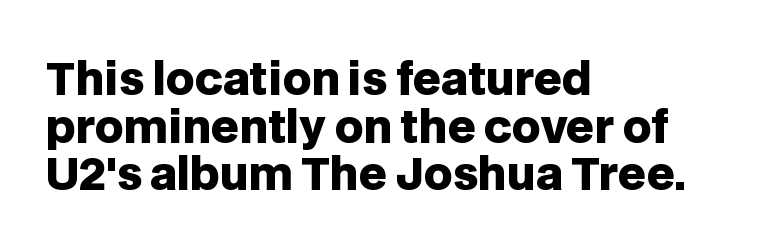
The image shows 44 px heavy sans-serif type, upright; set left-aligned, tight line spacing (1.08x), normal letter spacing, not underlined; low stroke contrast and a large x-height.
